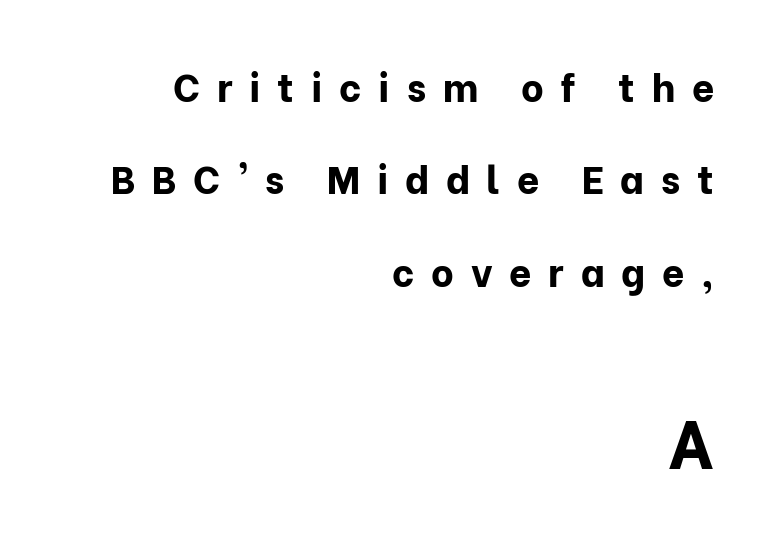
The image shows 68 px bold sans-serif type, upright; set right-aligned, loose line spacing (2.37x), unusually wide letter spacing (+0.43 em), not underlined; the second (bottom) block is 1.74x larger; low stroke contrast and a medium x-height.
